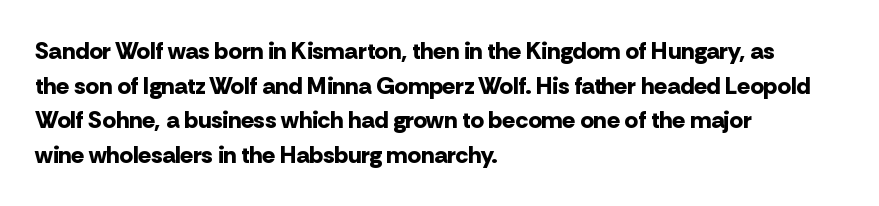
Rule under the text: the space is simply empty. Nothing unusual about the tracking: characters are spaced as the font intends. Leading: standard. This sample uses an upright cut, with every glyph sitting square on the baseline. Set as a true bold cut, around the 700 mark. Line beginnings align vertically; line endings do not.
